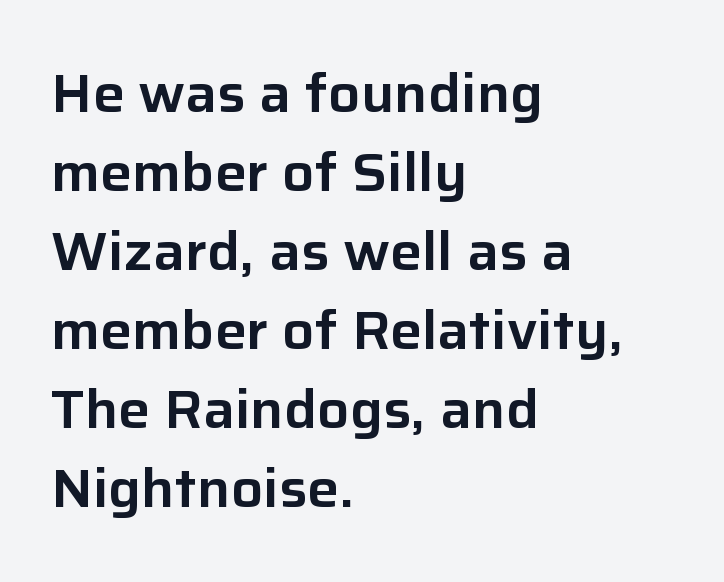
{"serif": "no", "italic": "no", "width": "normal", "stroke_contrast": "low", "x_height": "medium", "monospaced": "no", "underline": "no", "align": "left", "line_spacing": "normal", "line_spacing_ratio": 1.49, "letter_spacing": "normal", "letter_spacing_em": 0.0, "glyph_px": 53}
